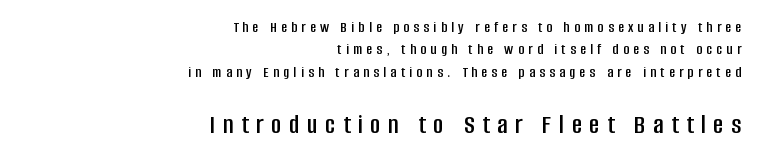
Q: Is the text italic (slanted)? A: No, it is upright.
Q: Is the typeface a serif or a sans-serif typeface? A: Sans-serif.
Q: Is the text underlined? A: No.
Q: How is the paragraph aligned? A: Right-aligned.
Q: Is the spacing between letters normal or unusually wide? A: Unusually wide.
Q: Is the spacing between lines tight, normal or loose? A: Normal.
Q: Which block of text is set in a larger size, the first (top) or the second (bottom)? A: The second (bottom) one.
Q: Width (condensed, normal, or wide)? A: Condensed.
Q: Stroke contrast? A: Low.
Q: x-height? A: Large.
Q: Monospaced? A: No.
